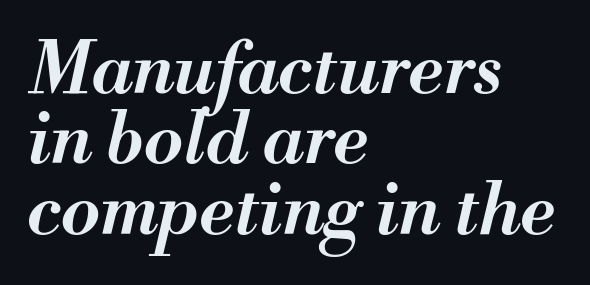
{"italic": "yes", "lean": "right", "slant_degrees": 13, "bold": "semi", "weight": "semibold", "width": "normal", "stroke_contrast": "medium", "x_height": "small", "monospaced": "no", "underline": "no", "align": "left", "line_spacing": "tight", "line_spacing_ratio": 0.99, "letter_spacing": "normal", "letter_spacing_em": 0.0, "glyph_px": 71}
